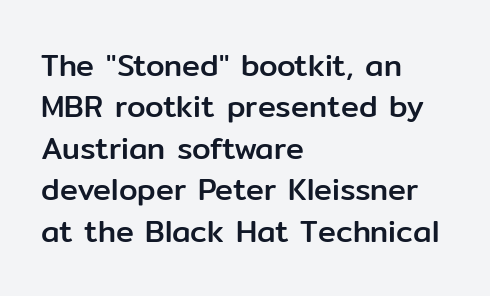
Q: Is the text italic (slanted)? A: No, it is upright.
Q: Is the typeface a serif or a sans-serif typeface? A: Sans-serif.
Q: Is the text underlined? A: No.
Q: How is the paragraph aligned? A: Left-aligned.
Q: Is the spacing between letters normal or unusually wide? A: Normal.
Q: Is the spacing between lines tight, normal or loose? A: Normal.
Q: Width (condensed, normal, or wide)? A: Normal.
Q: Stroke contrast? A: Low.
Q: x-height? A: Medium.
Q: Monospaced? A: No.
